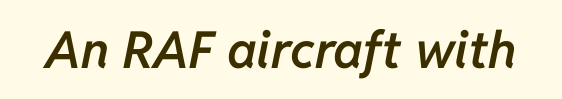
{"italic": "yes", "lean": "right", "slant_degrees": 11, "bold": "semi", "weight": "semibold", "width": "normal", "stroke_contrast": "low", "x_height": "medium", "monospaced": "no", "underline": "no", "letter_spacing": "normal", "letter_spacing_em": 0.0, "glyph_px": 51}
